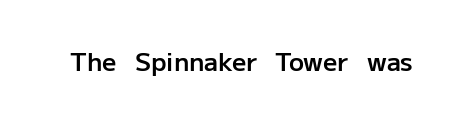
{"italic": "no", "bold": "semi", "underline": "no", "letter_spacing": "normal", "letter_spacing_em": 0.0, "glyph_px": 25}
